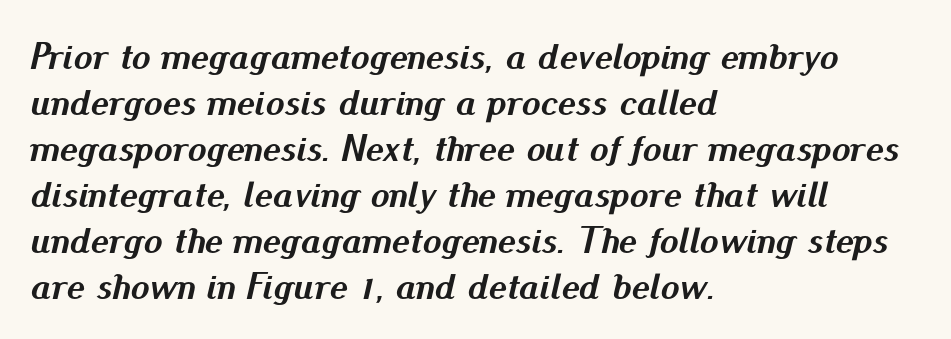
Q: Is the text bold? A: Yes.
Q: Is the text italic (slanted)? A: Yes, it leans right by about 13 degrees.
Q: Is the text underlined? A: No.
Q: How is the paragraph aligned? A: Left-aligned.
Q: Is the spacing between letters normal or unusually wide? A: Normal.
Q: Width (condensed, normal, or wide)? A: Normal.
Q: Stroke contrast? A: Medium.
Q: x-height? A: Small.
Q: Monospaced? A: No.
